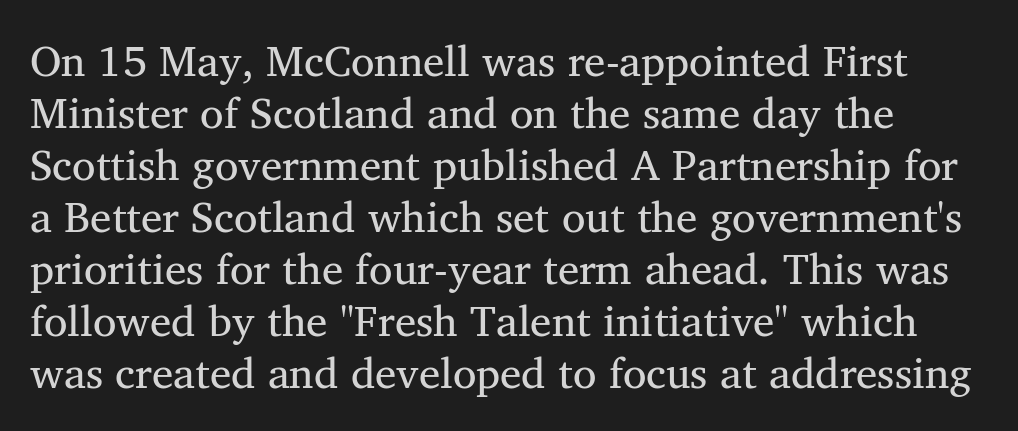
{"serif": "yes", "italic": "no", "bold": "no", "weight": "regular", "width": "normal", "stroke_contrast": "medium", "x_height": "medium", "monospaced": "no", "underline": "no", "line_spacing_ratio": 1.21, "letter_spacing": "normal", "letter_spacing_em": 0.0, "glyph_px": 43}
